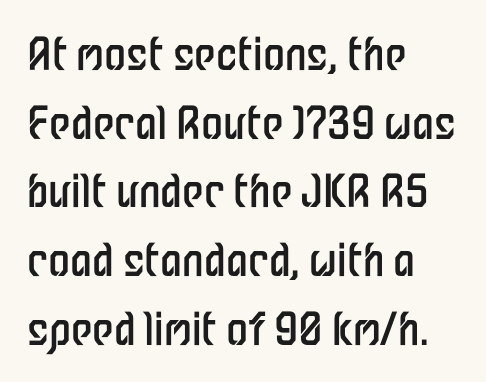
Is this a fixed-width face? No — the glyphs have proportional, varying widths. The leading is moderate, giving the passage an even texture. Grotesque or geometric, the face here clearly has no serifs. Honestly, the letter spacing is just normal — you wouldn't notice it. Horizontal alignment here is leftward, the default for most running prose.
